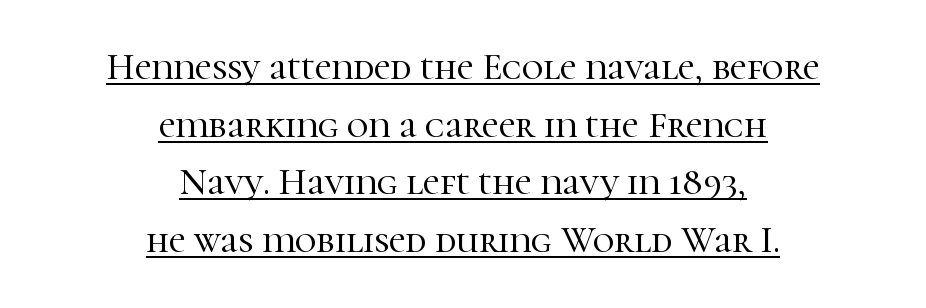
Q: Is the text italic (slanted)? A: No, it is upright.
Q: Is the typeface a serif or a sans-serif typeface? A: Serif.
Q: Is the text underlined? A: Yes.
Q: How is the paragraph aligned? A: Centered.
Q: Is the spacing between letters normal or unusually wide? A: Normal.
Q: Is the spacing between lines tight, normal or loose? A: Normal.
Q: Width (condensed, normal, or wide)? A: Normal.
Q: Stroke contrast? A: High.
Q: x-height? A: Medium.
Q: Monospaced? A: No.
